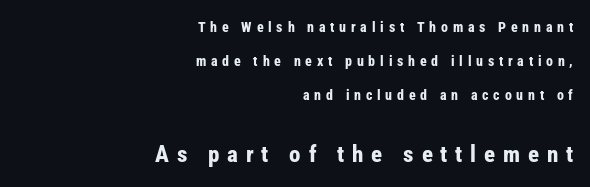
The image shows 23 px bold type, upright; set right-aligned, loose line spacing (2.43x), unusually wide letter spacing (+0.34 em), not underlined; the second (bottom) block is 1.64x larger.
